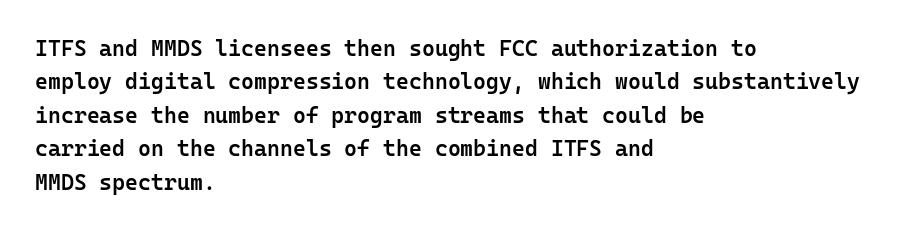
The image shows 22 px text type, upright; set left-aligned, normal line spacing (1.52x), normal letter spacing, not underlined.
